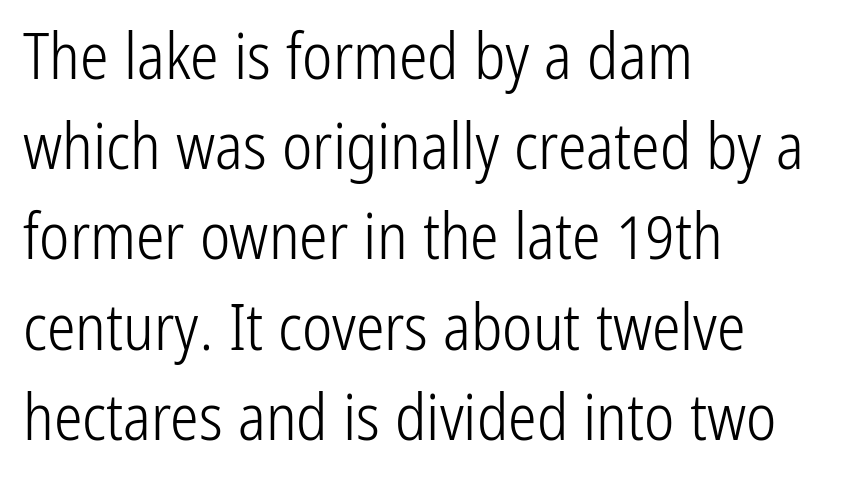
The image shows 64 px light, condensed sans-serif type, upright; set left-aligned, normal line spacing (1.41x), normal letter spacing, not underlined; low stroke contrast and a medium x-height.
